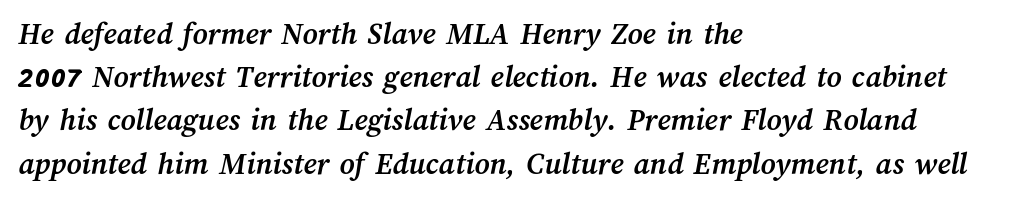
{"bold": "yes", "weight": "semibold", "width": "normal", "stroke_contrast": "medium", "x_height": "medium", "monospaced": "no", "underline": "no", "align": "left", "line_spacing": "normal", "line_spacing_ratio": 1.35, "letter_spacing": "normal", "letter_spacing_em": 0.0, "glyph_px": 32}
